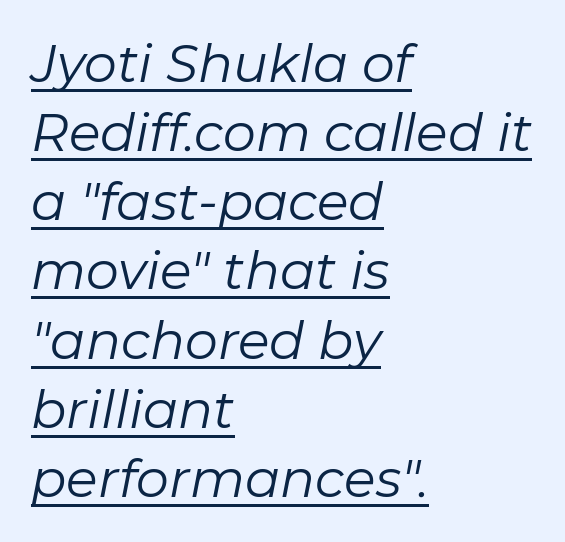
Q: Is the text bold? A: No.
Q: Is the text italic (slanted)? A: Yes, it leans right by about 11 degrees.
Q: Is the text underlined? A: Yes.
Q: How is the paragraph aligned? A: Left-aligned.
Q: Is the spacing between letters normal or unusually wide? A: Normal.
Q: Is the spacing between lines tight, normal or loose? A: Normal.
Q: Width (condensed, normal, or wide)? A: Normal.
Q: Stroke contrast? A: Low.
Q: x-height? A: Medium.
Q: Monospaced? A: No.
